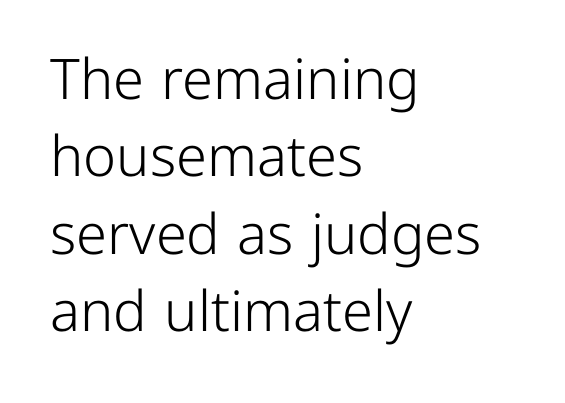
The image shows 56 px light sans-serif type, upright; set left-aligned, normal line spacing (1.38x), normal letter spacing, not underlined; low stroke contrast and a medium x-height.
